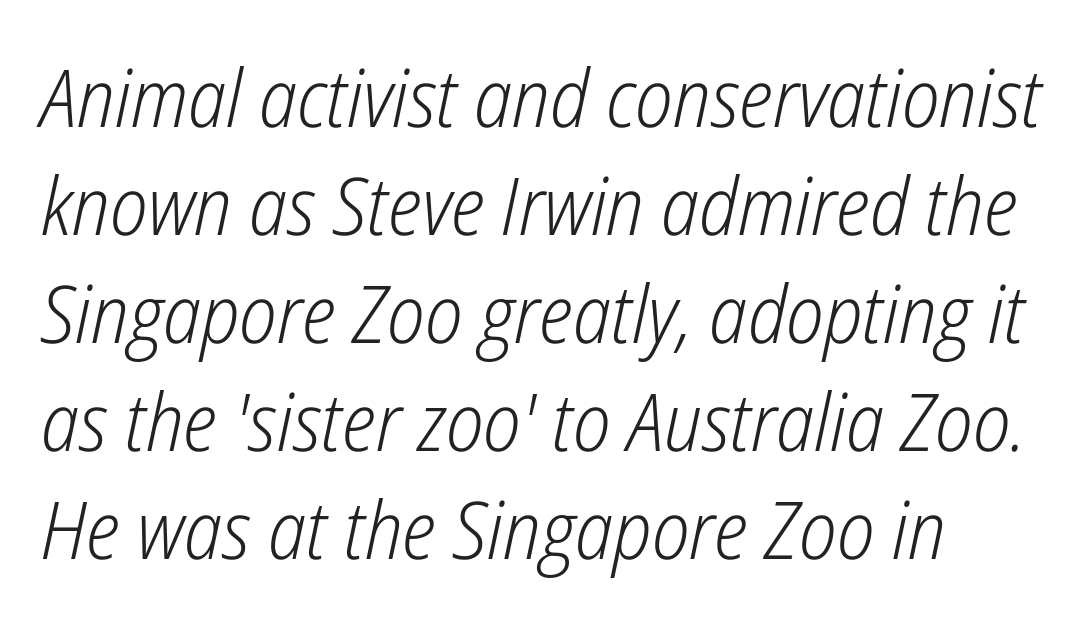
Q: Is the text bold? A: No.
Q: Is the text italic (slanted)? A: Yes, it leans right by about 12 degrees.
Q: Is the text underlined? A: No.
Q: How is the paragraph aligned? A: Left-aligned.
Q: Is the spacing between letters normal or unusually wide? A: Normal.
Q: Is the spacing between lines tight, normal or loose? A: Normal.
Q: Width (condensed, normal, or wide)? A: Condensed.
Q: Stroke contrast? A: Low.
Q: x-height? A: Medium.
Q: Monospaced? A: No.
